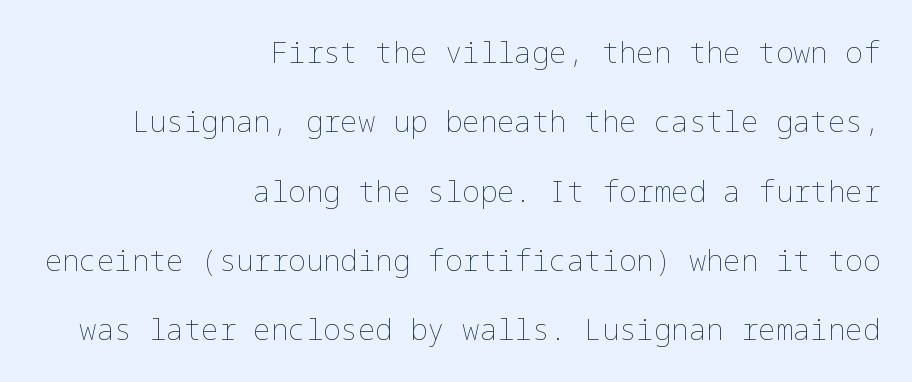
Q: Is the text bold? A: No.
Q: Is the text italic (slanted)? A: No, it is upright.
Q: Is the text underlined? A: No.
Q: How is the paragraph aligned? A: Right-aligned.
Q: Is the spacing between letters normal or unusually wide? A: Normal.
Q: Is the spacing between lines tight, normal or loose? A: Loose.
Q: Width (condensed, normal, or wide)? A: Normal.
Q: Stroke contrast? A: Low.
Q: x-height? A: Medium.
